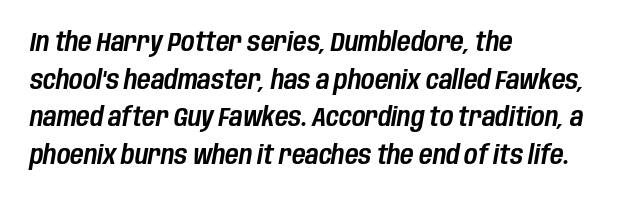
{"italic": "yes", "lean": "right", "slant_degrees": 10, "underline": "no", "align": "left", "line_spacing": "normal", "line_spacing_ratio": 1.45, "letter_spacing": "normal", "letter_spacing_em": 0.0, "glyph_px": 26}
